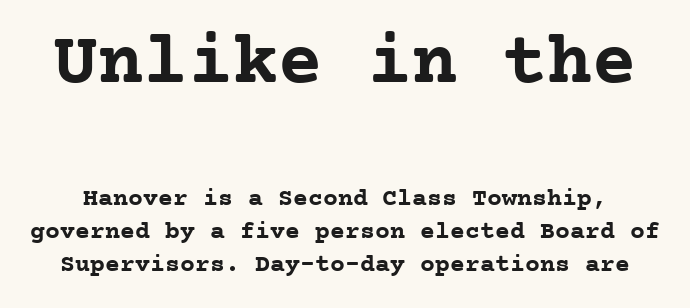
The image shows 75 px semibold serif type, upright, monospaced; set normal line spacing (1.31x), normal letter spacing, not underlined; the first (top) block is 3.0x larger; low stroke contrast and a medium x-height.
